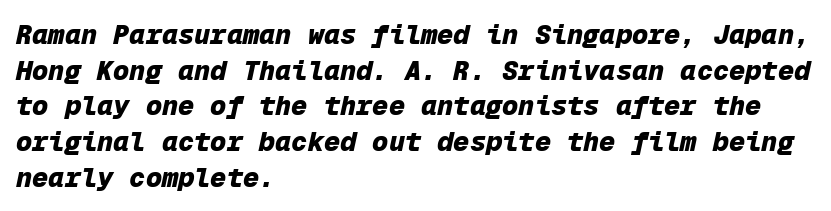
Compared with ordinary roman type, these characters are visibly tilted. Vertically, the passage feels balanced, rows spaced as you'd expect. If you drew a ruler down the left edge, every line would touch it. Typographic density is high because the face is bold. The specimen omits any rule beneath the text block's lines.
